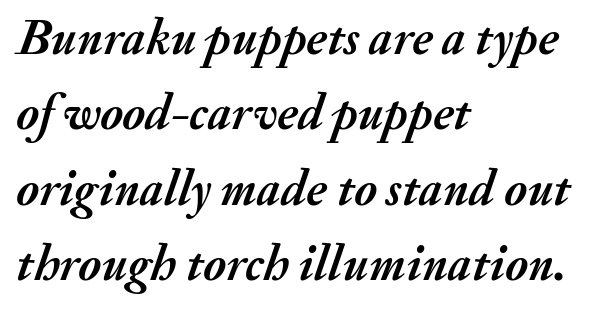
The image shows 50 px semibold type, italic (leaning right); set left-aligned, normal line spacing (1.51x), normal letter spacing, not underlined; medium stroke contrast and a small x-height.
